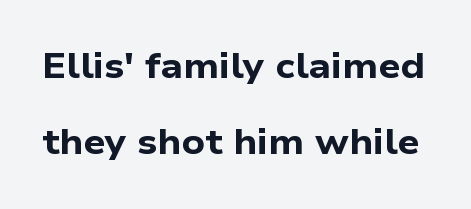
Q: Is the text bold? A: Yes.
Q: Is the typeface a serif or a sans-serif typeface? A: Sans-serif.
Q: Is the text underlined? A: No.
Q: Is the spacing between letters normal or unusually wide? A: Normal.
Q: Is the spacing between lines tight, normal or loose? A: Loose.
Q: Width (condensed, normal, or wide)? A: Wide.
Q: Stroke contrast? A: Low.
Q: x-height? A: Medium.
Q: Monospaced? A: No.
